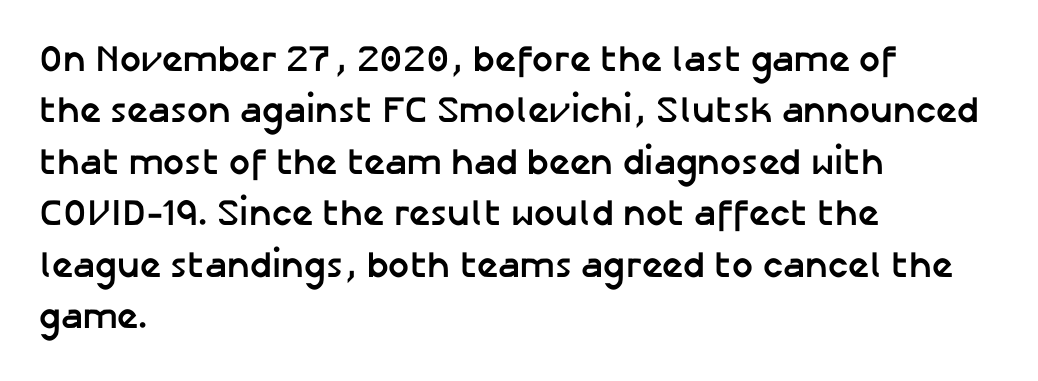
Serifs: no, the terminals of the letterforms are clean. Descender tails drop into unmarked territory. Casual observation: everything's shoved over to the left. In terms of letterspacing, this is plain default setting. You could not count columns in this text — the font is proportionally spaced.
